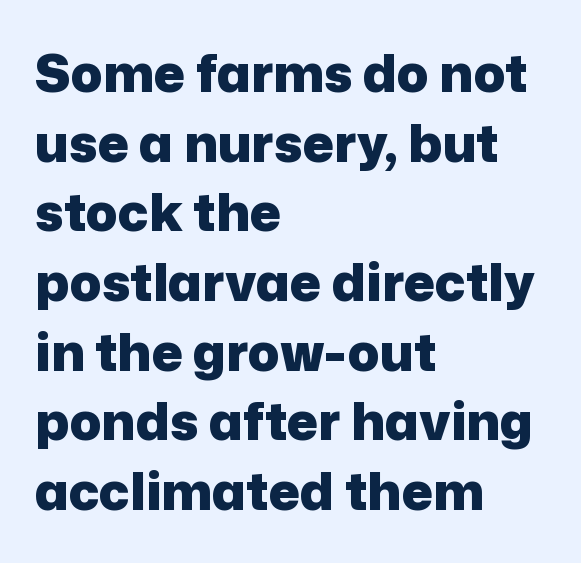
The image shows 52 px heavy sans-serif type, upright; set left-aligned, normal line spacing (1.34x), normal letter spacing, not underlined; low stroke contrast and a medium x-height.
